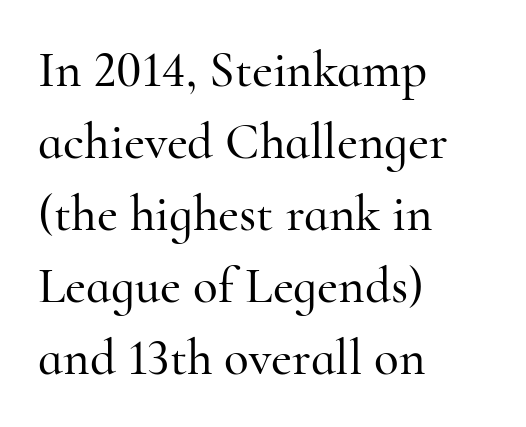
Do the characters align in a grid? No, the font is proportional. Glyph-to-glyph distance matches everyday printed text. Evenly set lines give the paragraph a standard silhouette. The compositor pushed each line to the left boundary.
